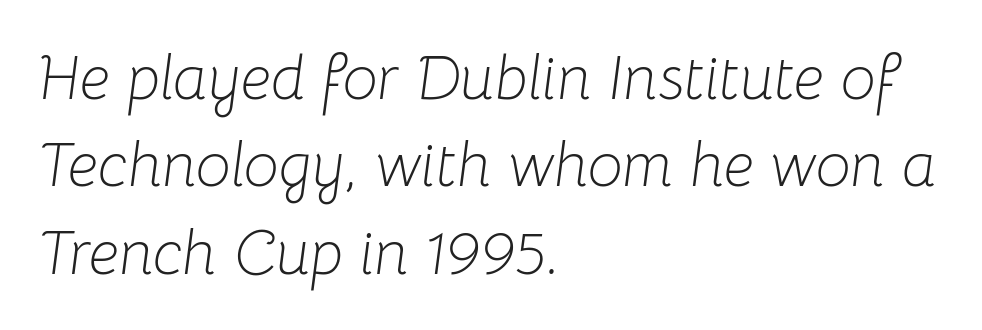
Compared with typical body copy, the letter spacing here is the same. Short and long lines alike share a common starting point at left. The rendering uses natural spacing where letterforms have individual widths. Italic? Definitely — the glyphs are oblique. Letters have the restrained weight of plain body copy at most.
